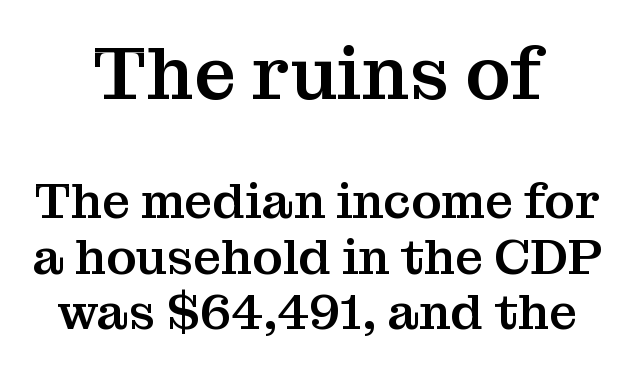
If you measured baseline to baseline, you'd find a short distance. Horizontally, the lines are justified to the midpoint only. Caption: standard tracking, unaltered. The glyphs in this specimen are seriffed. The block sitting higher on the canvas is the one with enlarged characters.
